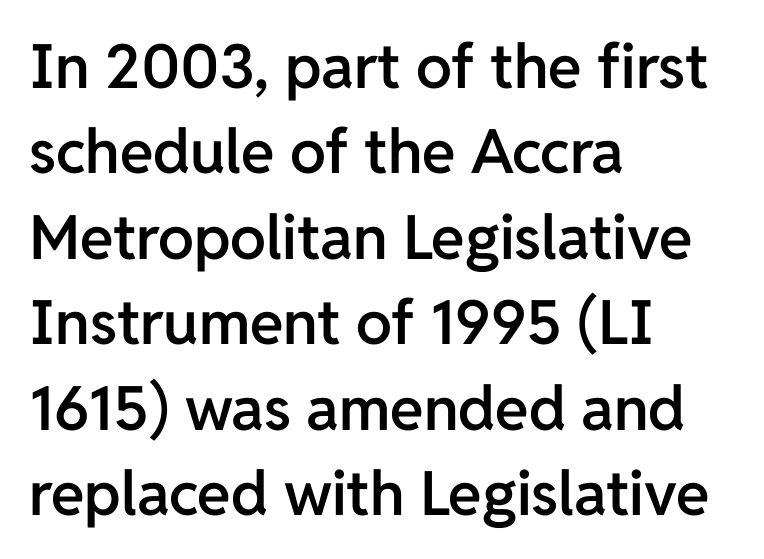
Stroke terminals: plain, sans-serif. Layout note: lines flush left. Each letter keeps its own natural width here, so spacing adapts to shape. Nobody drew a line under any word here. Vertical spacing — default.
